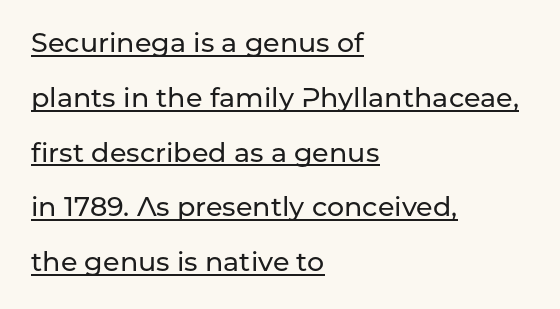
The image shows 27 px text type, upright; set left-aligned, loose line spacing (2.03x), normal letter spacing, underlined.
